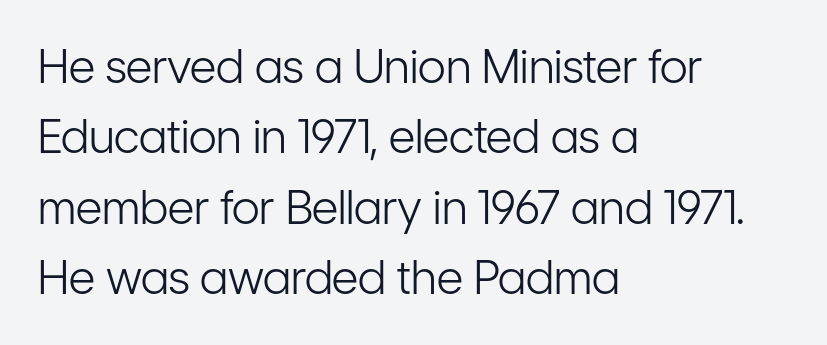
Q: Is the text bold? A: No.
Q: Is the text italic (slanted)? A: No, it is upright.
Q: Is the typeface a serif or a sans-serif typeface? A: Sans-serif.
Q: Is the text underlined? A: No.
Q: How is the paragraph aligned? A: Left-aligned.
Q: Is the spacing between letters normal or unusually wide? A: Normal.
Q: Is the spacing between lines tight, normal or loose? A: Normal.
Q: Width (condensed, normal, or wide)? A: Condensed.
Q: Stroke contrast? A: Low.
Q: x-height? A: Medium.
Q: Monospaced? A: No.
